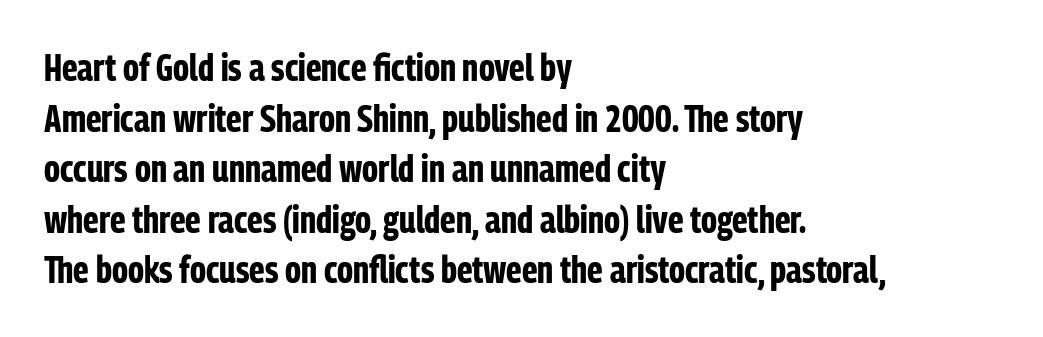
Bare-footed words on every line. Words appear dense and cohesive because spacing is normal. Each letter keeps its own natural width here, so spacing adapts to shape. The line-height multiplier appears to be the usual default. Horizontally, the lines are justified to the leading edge only. These lines carry a lot of weight — the face is fully bold.
